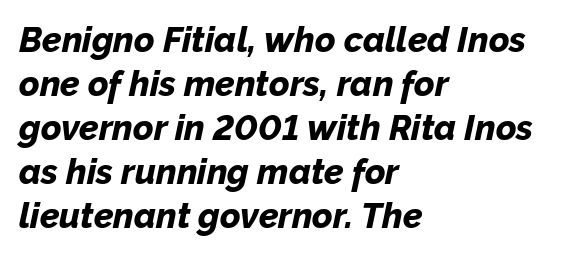
{"italic": "yes", "lean": "right", "slant_degrees": 12, "bold": "yes", "weight": "bold", "width": "normal", "stroke_contrast": "low", "x_height": "medium", "monospaced": "no", "underline": "no", "align": "left", "line_spacing": "normal", "line_spacing_ratio": 1.26, "letter_spacing": "normal", "letter_spacing_em": 0.0, "glyph_px": 35}
